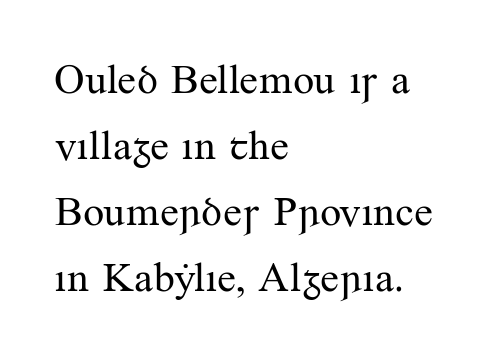
The image shows 42 px regular-weight serif type, upright; set left-aligned, normal line spacing (1.57x), normal letter spacing, not underlined; medium stroke contrast and a small x-height.
